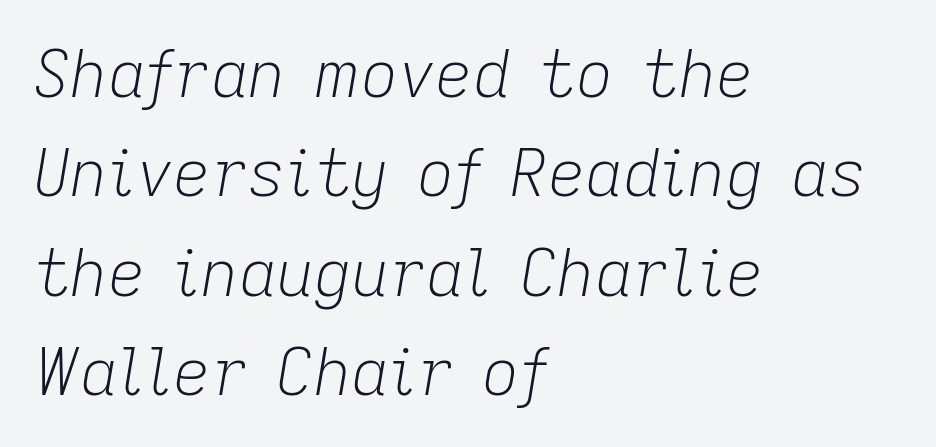
A typesetter would call this leading conventional body-copy spacing. You can tell it's italic because the verticals aren't actually vertical. Think of a printed novel: that variable character pitch is what you see here. The characters are drawn with everyday or finer stroke widths. Characters follow at the spacing the type designer built in. Descender tails drop into unmarked territory.
